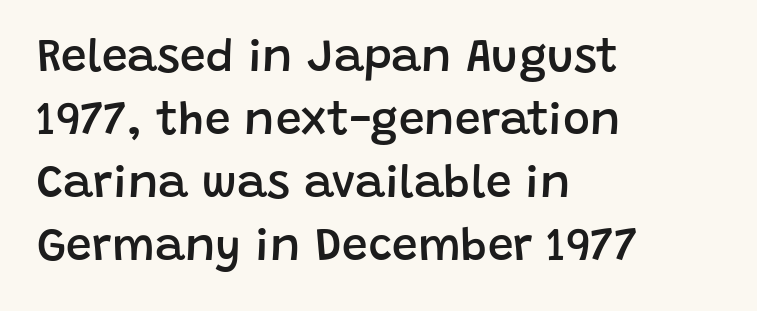
The rendering shows plain stroke endings on the letterforms — a sans-serif design. Is there any slant? The stems are plumb. The gaps between neighbouring characters are ordinary and unremarkable. This rendering features lettering with no underline. On the weight axis this lands at semibold, roughly 600. Horizontal bands of white between lines are of average thickness.
